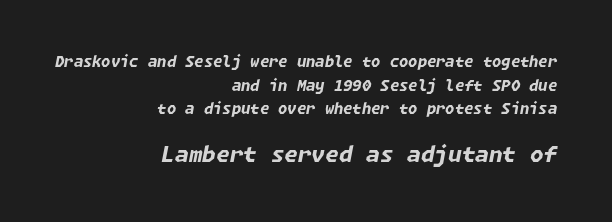
Q: Is the text bold? A: Yes.
Q: Is the text italic (slanted)? A: Yes, it leans right by about 11 degrees.
Q: Is the text underlined? A: No.
Q: How is the paragraph aligned? A: Right-aligned.
Q: Is the spacing between letters normal or unusually wide? A: Normal.
Q: Is the spacing between lines tight, normal or loose? A: Normal.
Q: Which block of text is set in a larger size, the first (top) or the second (bottom)? A: The second (bottom) one.
